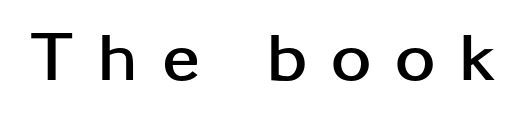
{"serif": "no", "italic": "no", "bold": "yes", "weight": "semibold", "width": "wide", "stroke_contrast": "low", "x_height": "medium", "monospaced": "no", "underline": "no", "letter_spacing": "wide", "letter_spacing_em": 0.34, "glyph_px": 70}
